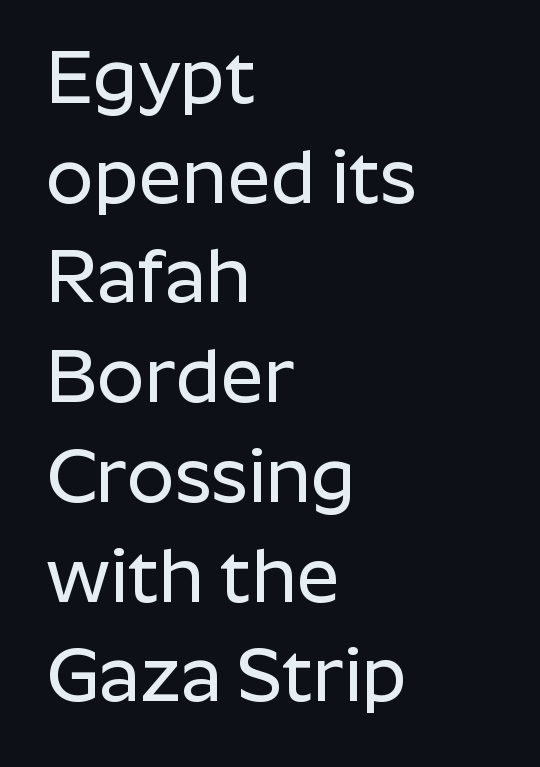
The image shows 75 px sans-serif type, upright; set left-aligned, normal line spacing (1.33x), normal letter spacing, not underlined; low stroke contrast and a medium x-height.
